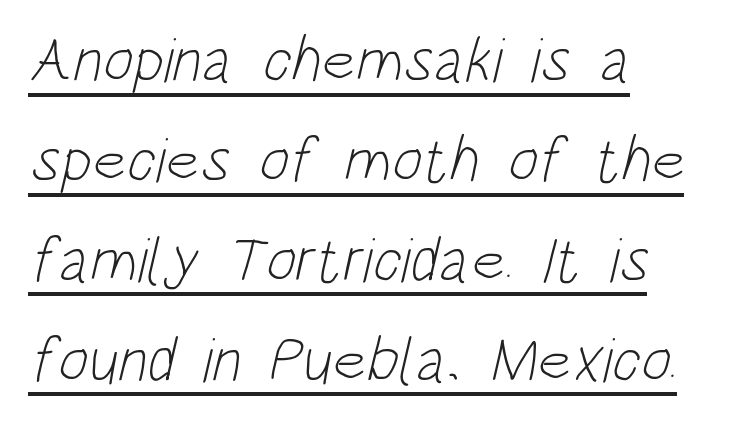
{"serif": "no", "bold": "no", "weight": "light", "width": "condensed", "stroke_contrast": "low", "x_height": "large", "monospaced": "no", "underline": "yes", "align": "left", "line_spacing": "normal", "line_spacing_ratio": 1.56, "letter_spacing": "normal", "letter_spacing_em": 0.0, "glyph_px": 64}
